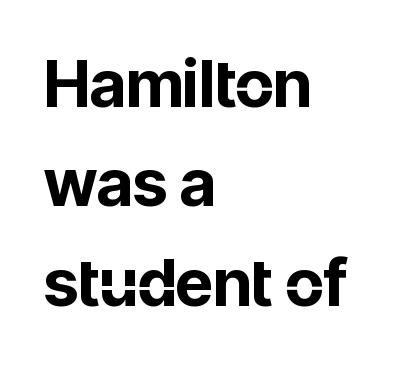
{"serif": "no", "italic": "no", "bold": "yes", "weight": "bold", "width": "normal", "stroke_contrast": "low", "x_height": "medium", "monospaced": "no", "underline": "no", "align": "left", "line_spacing": "normal", "line_spacing_ratio": 1.53, "letter_spacing": "normal", "letter_spacing_em": 0.0, "glyph_px": 65}
